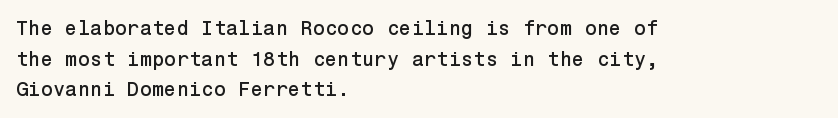
The image shows 20 px text type, upright; set left-aligned, normal line spacing (1.53x), normal letter spacing, not underlined.
